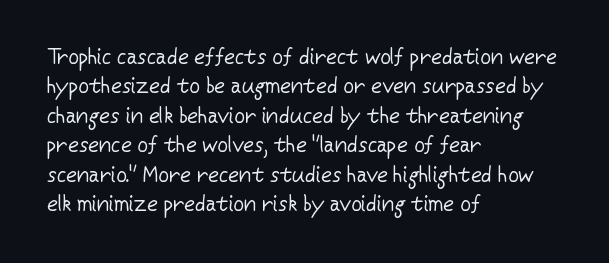
Q: Is the text bold? A: No.
Q: Is the text italic (slanted)? A: No, it is upright.
Q: Is the text underlined? A: No.
Q: How is the paragraph aligned? A: Left-aligned.
Q: Is the spacing between letters normal or unusually wide? A: Normal.
Q: Is the spacing between lines tight, normal or loose? A: Normal.
